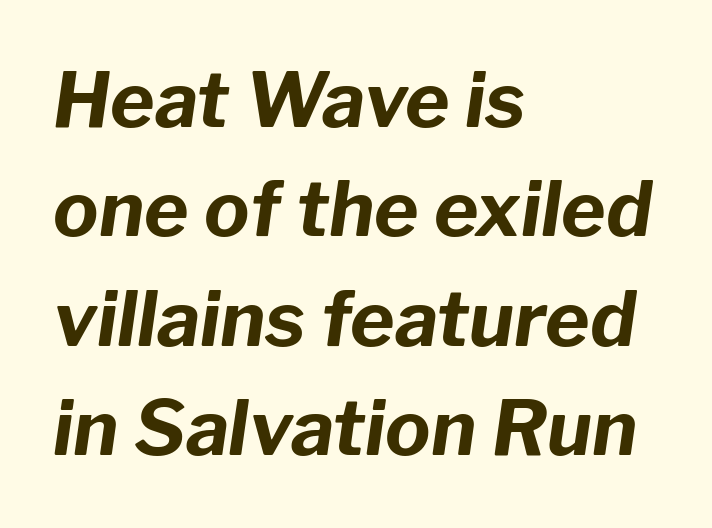
Q: Is the text bold? A: Yes.
Q: Is the text italic (slanted)? A: Yes, it leans right by about 8 degrees.
Q: Is the text underlined? A: No.
Q: How is the paragraph aligned? A: Left-aligned.
Q: Is the spacing between letters normal or unusually wide? A: Normal.
Q: Is the spacing between lines tight, normal or loose? A: Normal.
Q: Width (condensed, normal, or wide)? A: Normal.
Q: Stroke contrast? A: Low.
Q: x-height? A: Medium.
Q: Monospaced? A: No.
